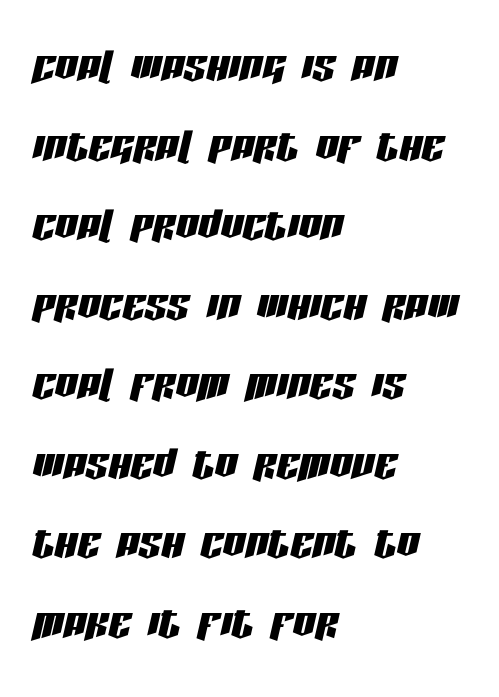
Characters are canted at an angle relative to the baseline's perpendicular. The letters advance in unequal steps, a hallmark of proportional type. Line spacing here is normal. A clean baseline with only descenders dipping below it. Reading down the block, your eye returns to a fixed left position each line.
